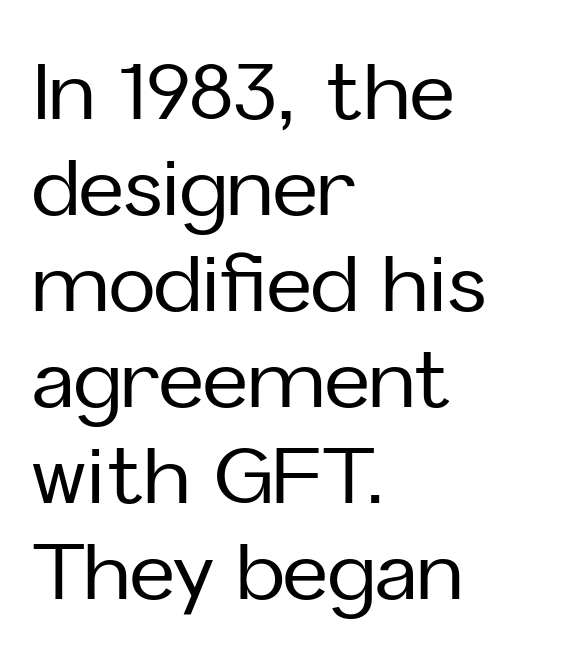
The image shows 78 px sans-serif type, upright; set left-aligned, line spacing 1.23x, normal letter spacing, not underlined; low stroke contrast and a medium x-height.
